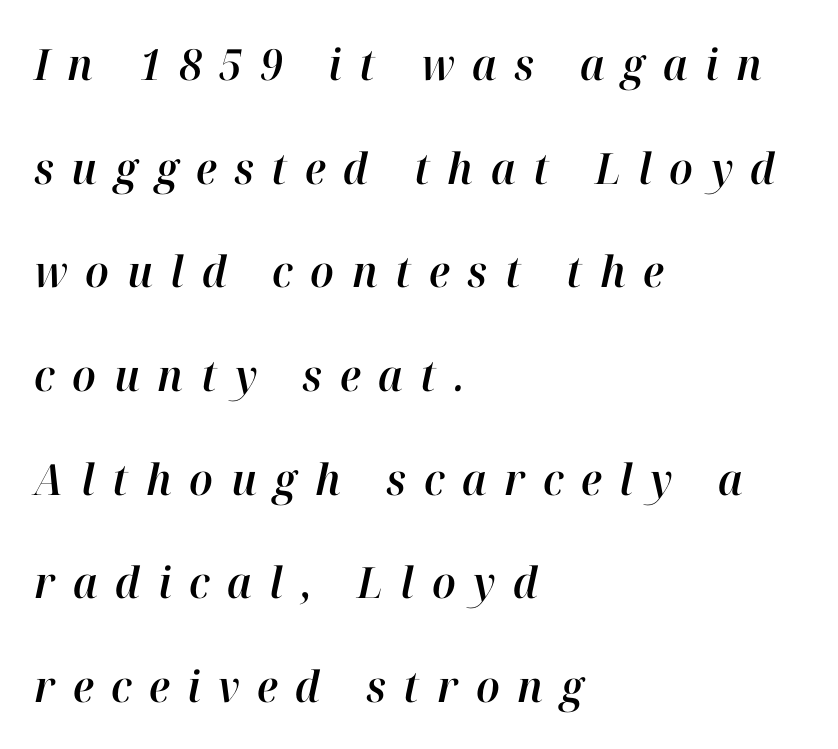
Q: Is the text italic (slanted)? A: Yes, it leans right by about 12 degrees.
Q: Is the text underlined? A: No.
Q: How is the paragraph aligned? A: Left-aligned.
Q: Is the spacing between letters normal or unusually wide? A: Unusually wide.
Q: Is the spacing between lines tight, normal or loose? A: Loose.
Q: Width (condensed, normal, or wide)? A: Normal.
Q: Stroke contrast? A: High.
Q: x-height? A: Medium.
Q: Monospaced? A: No.
